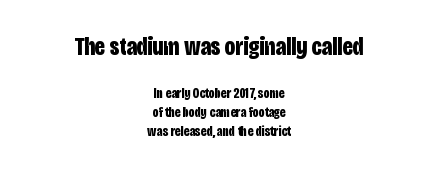
{"italic": "no", "bold": "yes", "underline": "no", "align": "center", "line_spacing": "normal", "line_spacing_ratio": 1.34, "letter_spacing": "normal", "letter_spacing_em": 0.0, "larger_block": "first", "size_ratio": 1.79, "glyph_px": 25}
